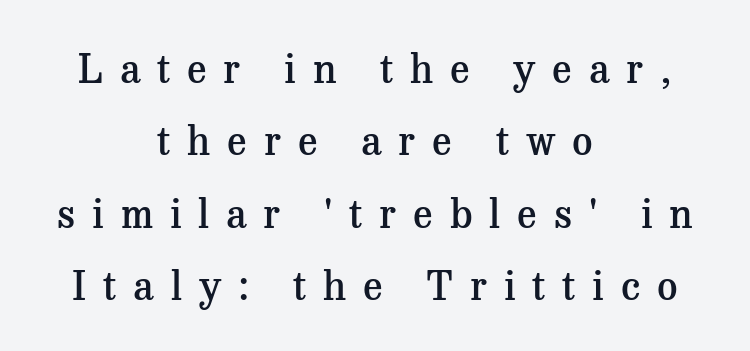
The image shows 40 px semibold serif type, upright; set centered, line spacing 1.81x, unusually wide letter spacing (+0.42 em), not underlined; medium stroke contrast and a medium x-height.
